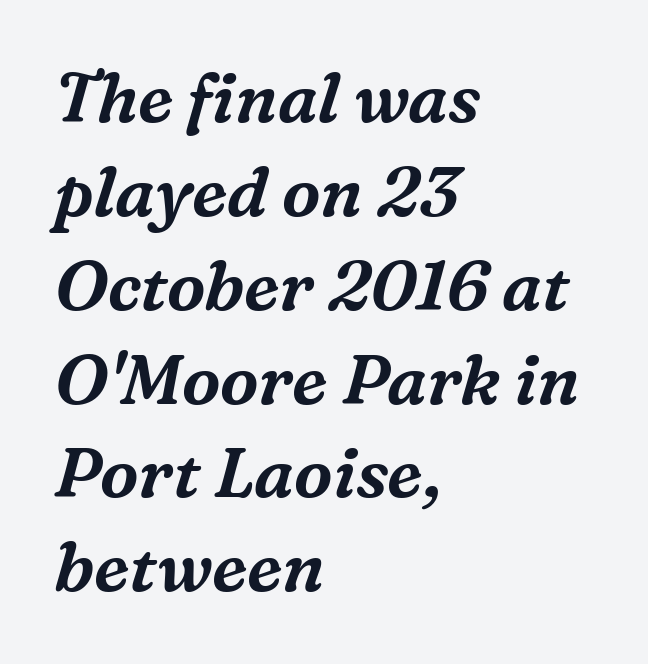
Q: Is the text italic (slanted)? A: Yes, it leans right by about 16 degrees.
Q: Is the typeface a serif or a sans-serif typeface? A: Serif.
Q: Is the text underlined? A: No.
Q: How is the paragraph aligned? A: Left-aligned.
Q: Is the spacing between letters normal or unusually wide? A: Normal.
Q: Is the spacing between lines tight, normal or loose? A: Normal.
Q: Width (condensed, normal, or wide)? A: Normal.
Q: Stroke contrast? A: Medium.
Q: x-height? A: Medium.
Q: Monospaced? A: No.
